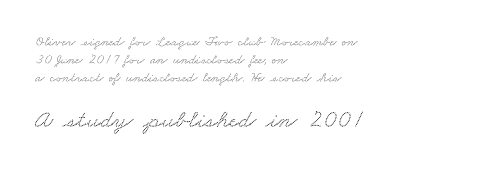
Note: smaller setting up top, larger setting below. Honestly, the letter spacing is just normal — you wouldn't notice it. One glance says typical: line gaps are just what's usual. Bare-footed words on every line. The setting favours the left margin, as ordinary paragraphs usually do.
